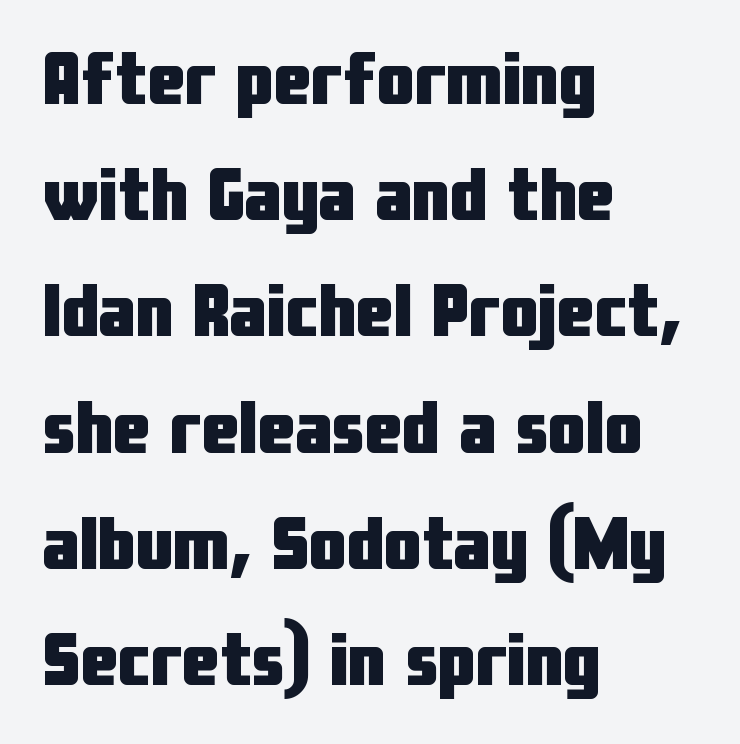
Short and long lines alike share a common starting point at left. You could not count columns in this text — the font is proportionally spaced. A roman cut, with each character standing at attention. A sans-serif font was chosen for this passage. Descenders are the only things crossing below the line. In terms of weight, the rendering is a true, heavy bold.
